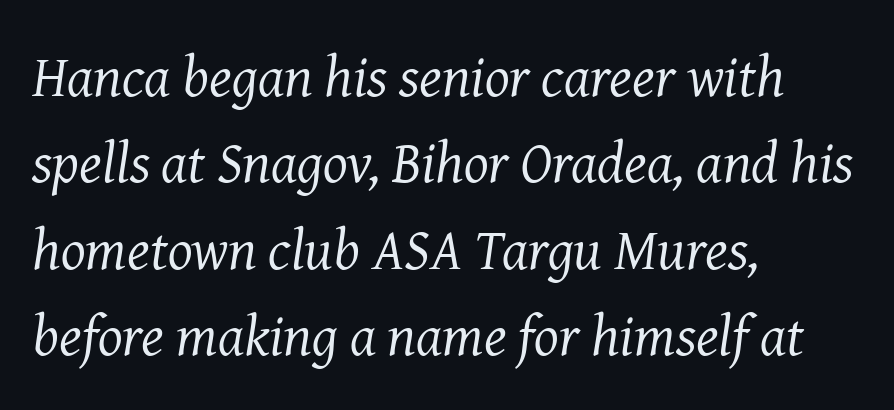
{"serif": "yes", "italic": "yes", "lean": "right", "slant_degrees": 8, "bold": "no", "weight": "regular", "width": "normal", "stroke_contrast": "medium", "x_height": "medium", "monospaced": "no", "underline": "no", "align": "left", "line_spacing": "normal", "line_spacing_ratio": 1.49, "letter_spacing": "normal", "letter_spacing_em": 0.0, "glyph_px": 58}
